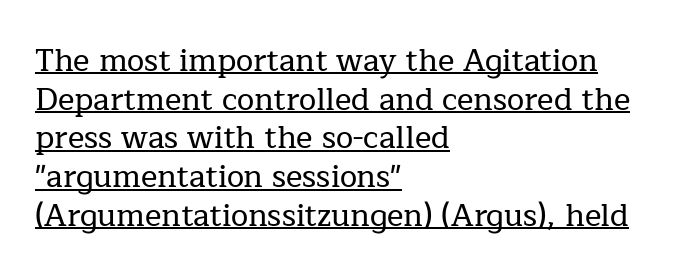
The image shows 31 px serif type, upright; set left-aligned, normal line spacing (1.25x), normal letter spacing, underlined; low stroke contrast and a medium x-height.
